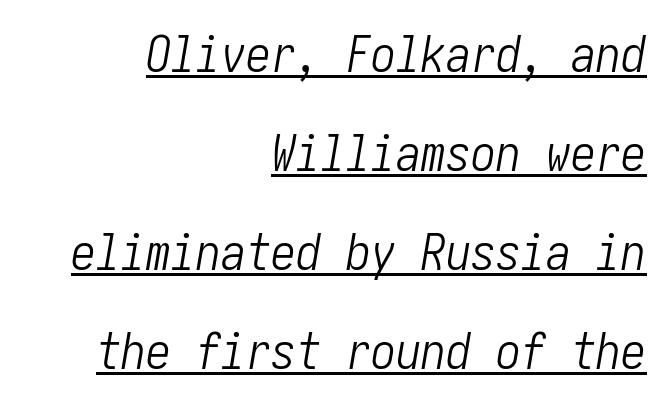
{"italic": "yes", "lean": "right", "slant_degrees": 10, "bold": "no", "weight": "light", "width": "condensed", "stroke_contrast": "low", "x_height": "medium", "underline": "yes", "align": "right", "line_spacing": "loose", "line_spacing_ratio": 1.98, "letter_spacing": "normal", "letter_spacing_em": 0.0, "glyph_px": 50}
